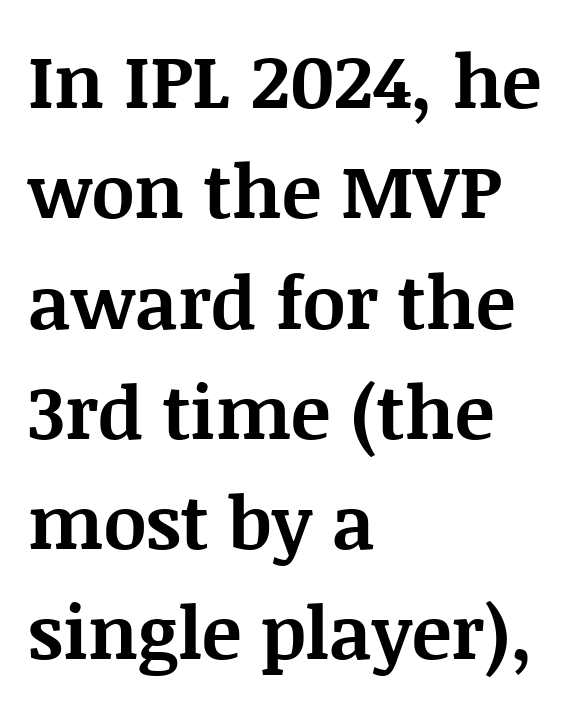
Nobody drew a line under any word here. This sample is left-justified, so line endings fall wherever the words run out. Vertical spacing — default. Tracking here is standard; glyphs follow each other at the usual distance. This sample uses a serif face. Bold? Absolutely — the strokes are thick and heavy.
